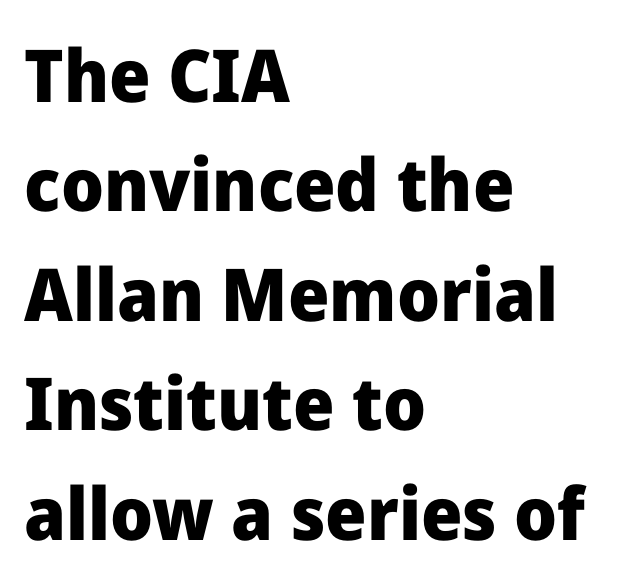
The image shows 73 px heavy sans-serif type, upright; set left-aligned, normal line spacing (1.5x), normal letter spacing, not underlined; low stroke contrast and a medium x-height.
